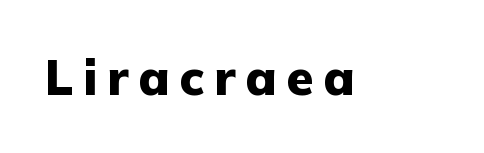
Q: Is the text bold? A: Yes.
Q: Is the text italic (slanted)? A: No, it is upright.
Q: Is the typeface a serif or a sans-serif typeface? A: Sans-serif.
Q: Is the text underlined? A: No.
Q: Is the spacing between letters normal or unusually wide? A: Unusually wide.
Q: Width (condensed, normal, or wide)? A: Normal.
Q: Stroke contrast? A: Low.
Q: x-height? A: Medium.
Q: Monospaced? A: No.
